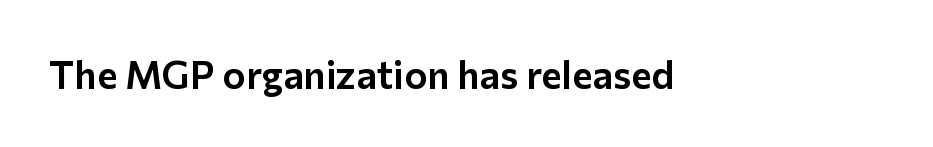
The letters advance in unequal steps, a hallmark of proportional type. Grotesque or geometric, the face here clearly has no serifs. Tracking here is standard; glyphs follow each other at the usual distance. Horizontal alignment here is leftward, the default for most running prose.
